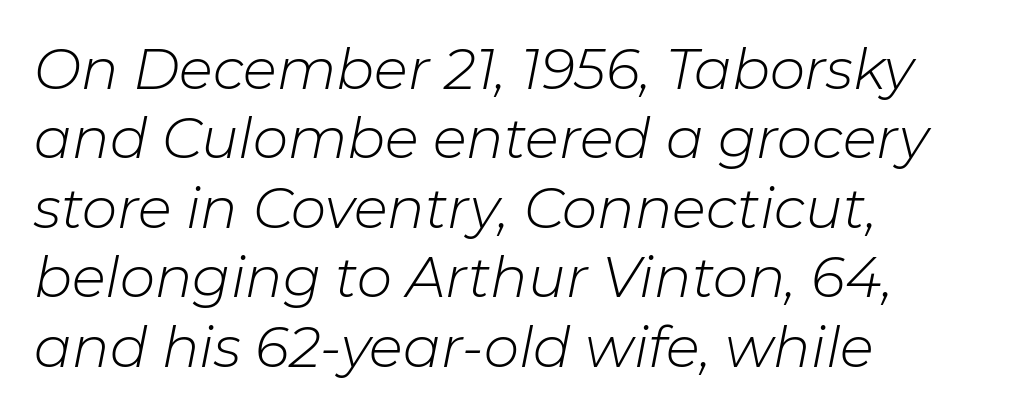
The letters look calm and open, with moderate or lighter stems. No extra tracking has been applied to these lines. This rendering uses left alignment, leaving the right contour irregular. Looking at the ascenders, they clearly lean.
